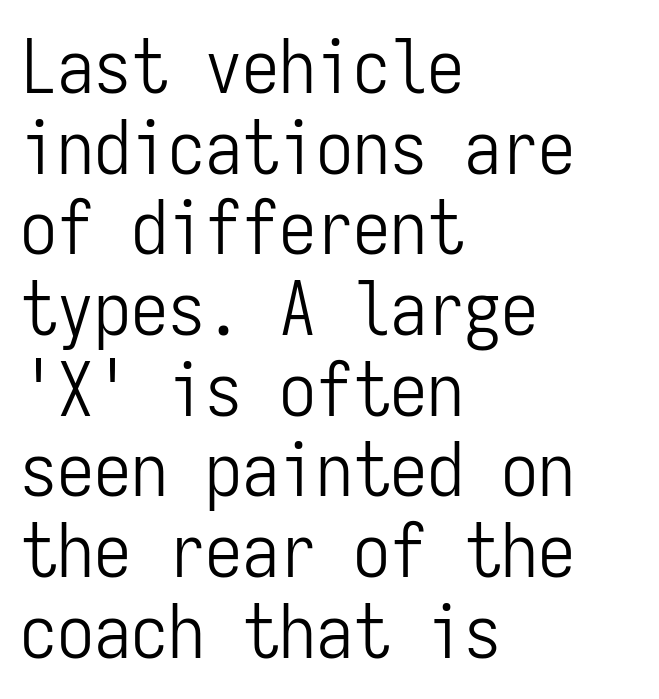
{"serif": "no", "italic": "no", "bold": "no", "weight": "light", "width": "condensed", "stroke_contrast": "low", "x_height": "medium", "monospaced": "yes", "underline": "no", "align": "left", "line_spacing": "tight", "line_spacing_ratio": 1.09, "letter_spacing": "normal", "letter_spacing_em": 0.0, "glyph_px": 74}
